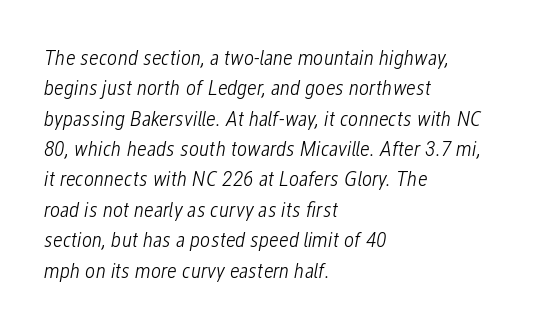
{"italic": "yes", "lean": "right", "slant_degrees": 12, "bold": "no", "underline": "no", "align": "left", "line_spacing": "normal", "line_spacing_ratio": 1.38, "letter_spacing": "normal", "letter_spacing_em": 0.0, "glyph_px": 22}
